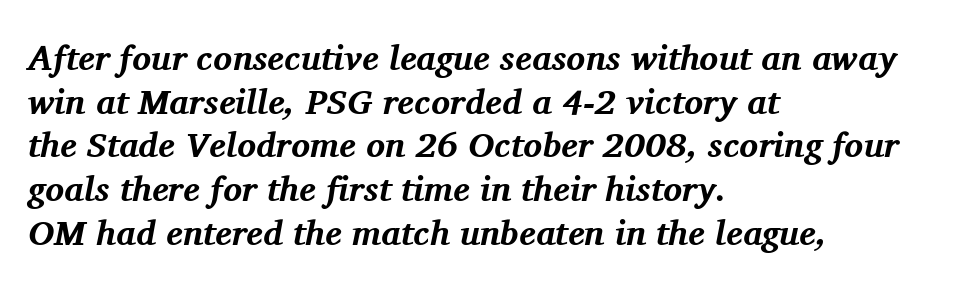
{"serif": "yes", "italic": "yes", "lean": "right", "slant_degrees": 11, "bold": "yes", "weight": "bold", "width": "normal", "stroke_contrast": "medium", "x_height": "medium", "monospaced": "no", "underline": "no", "align": "left", "line_spacing": "normal", "line_spacing_ratio": 1.25, "letter_spacing": "normal", "letter_spacing_em": 0.0, "glyph_px": 35}
